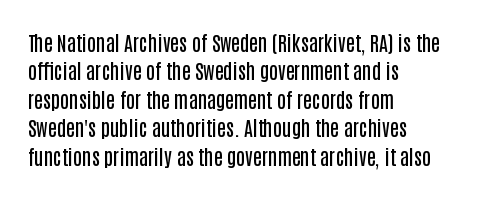
The image shows 20 px text type, upright; set left-aligned, normal line spacing (1.42x), normal letter spacing, not underlined.
